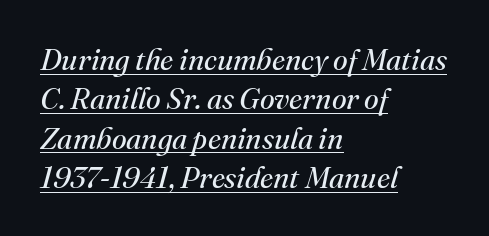
Q: Is the text bold? A: No.
Q: Is the text italic (slanted)? A: Yes, it leans right by about 16 degrees.
Q: Is the typeface a serif or a sans-serif typeface? A: Serif.
Q: Is the text underlined? A: Yes.
Q: How is the paragraph aligned? A: Left-aligned.
Q: Is the spacing between letters normal or unusually wide? A: Normal.
Q: Is the spacing between lines tight, normal or loose? A: Normal.
Q: Width (condensed, normal, or wide)? A: Normal.
Q: Stroke contrast? A: Medium.
Q: x-height? A: Small.
Q: Monospaced? A: No.
